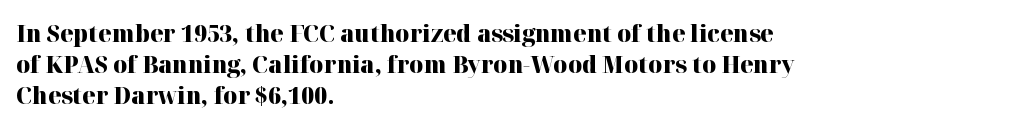
If you measured baseline to baseline, you'd find a middling distance. The specimen reads as upright at a glance. Glyph-to-glyph distance matches everyday printed text. Heavy, bold letterforms. Each row of text sits above clean, open space.
